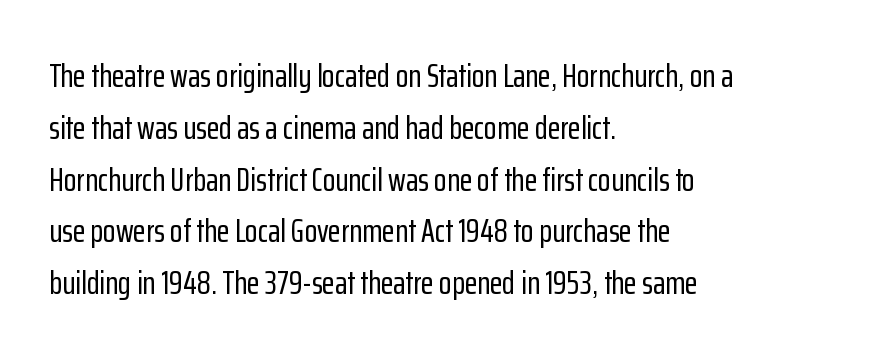
The image shows 33 px condensed sans-serif type, upright; set left-aligned, normal line spacing (1.57x), normal letter spacing, not underlined; low stroke contrast and a medium x-height.
